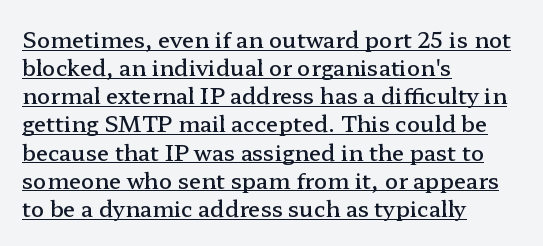
The image shows 22 px text type, upright; set left-aligned, normal line spacing (1.28x), normal letter spacing, underlined.
